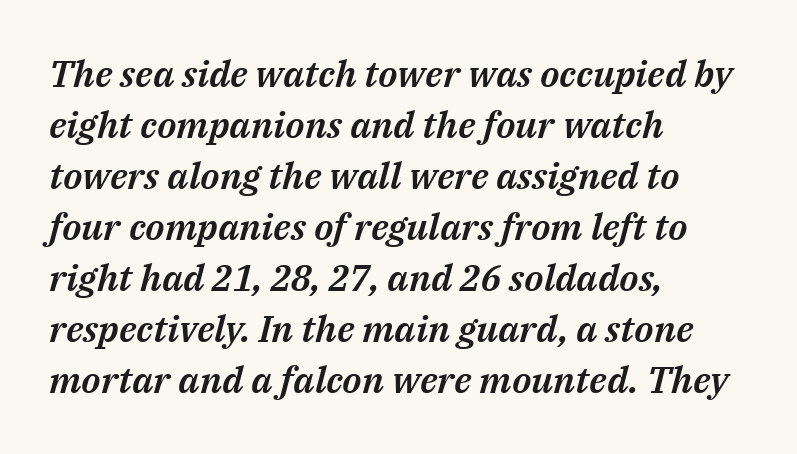
Q: Is the text italic (slanted)? A: Yes, it leans right by about 14 degrees.
Q: Is the text underlined? A: No.
Q: How is the paragraph aligned? A: Left-aligned.
Q: Is the spacing between letters normal or unusually wide? A: Normal.
Q: Is the spacing between lines tight, normal or loose? A: Normal.
Q: Width (condensed, normal, or wide)? A: Normal.
Q: Stroke contrast? A: Medium.
Q: x-height? A: Medium.
Q: Monospaced? A: No.
